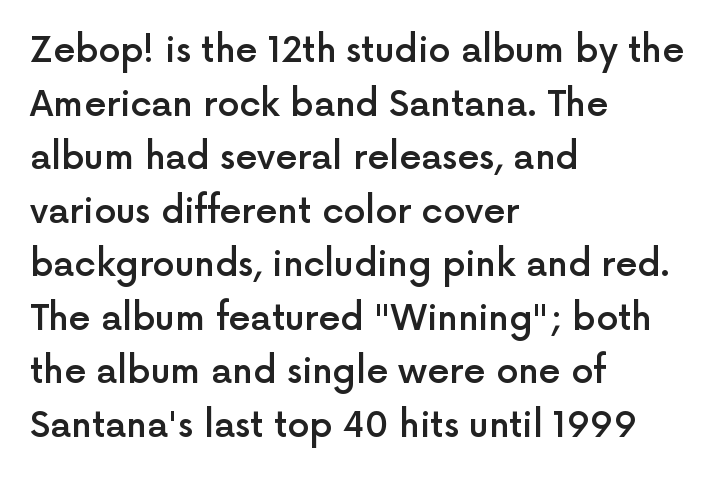
The image shows 35 px semibold sans-serif type, upright; set left-aligned, normal line spacing (1.53x), normal letter spacing, not underlined; a medium x-height.
